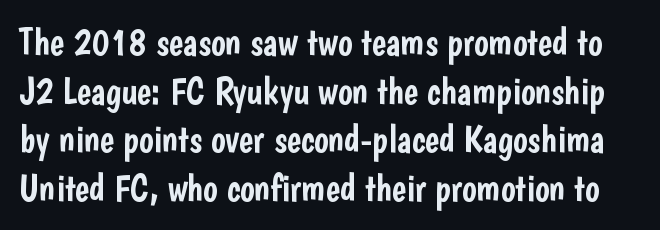
{"serif": "no", "italic": "no", "width": "condensed", "stroke_contrast": "low", "x_height": "medium", "monospaced": "no", "underline": "no", "line_spacing": "normal", "line_spacing_ratio": 1.28, "letter_spacing": "normal", "letter_spacing_em": 0.0, "glyph_px": 38}
